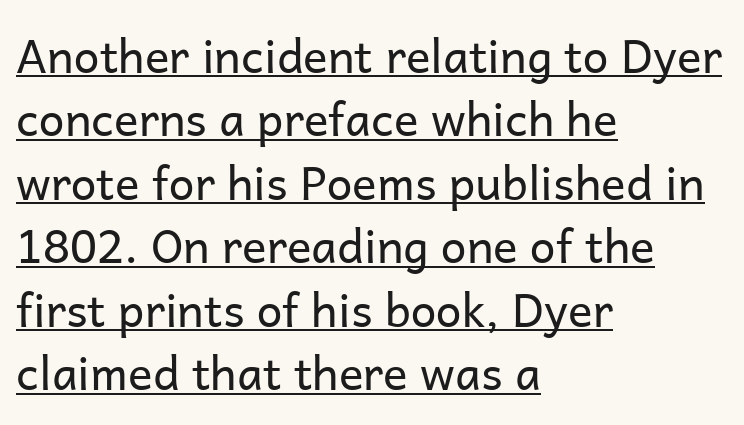
The image shows 46 px regular-weight sans-serif type, upright; set left-aligned, normal line spacing (1.38x), normal letter spacing, underlined; low stroke contrast and a medium x-height.
